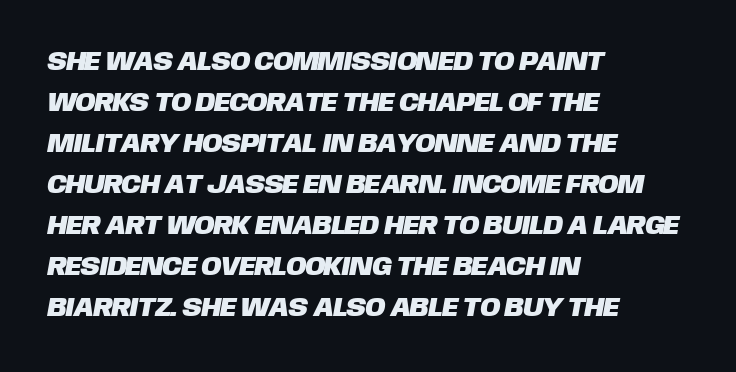
The paragraph has a hard left edge and a soft right edge. The leading is moderate, giving the passage an even texture. Has an underline been added? It has not. The line texture is even and compact thanks to regular tracking.
